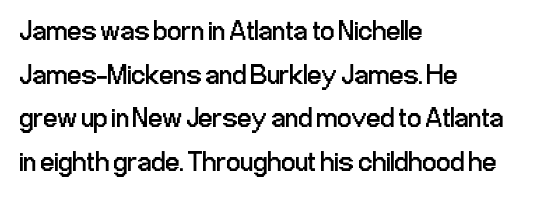
The image shows 28 px regular-weight, condensed sans-serif type, upright; set left-aligned, normal line spacing (1.56x), normal letter spacing, not underlined; low stroke contrast and a medium x-height.
